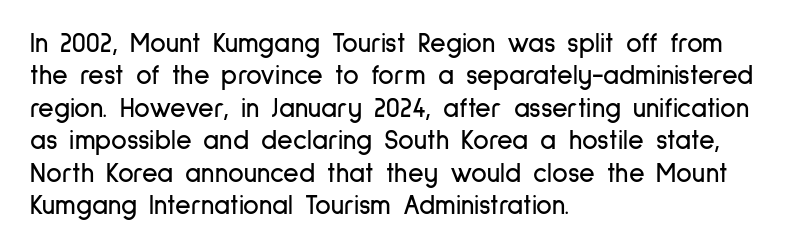
Designer's note — italics off, roman on. The specimen omits any rule beneath the text block's lines. No extra tracking has been applied to these lines. Each line starts at the same left margin while the right side varies.
